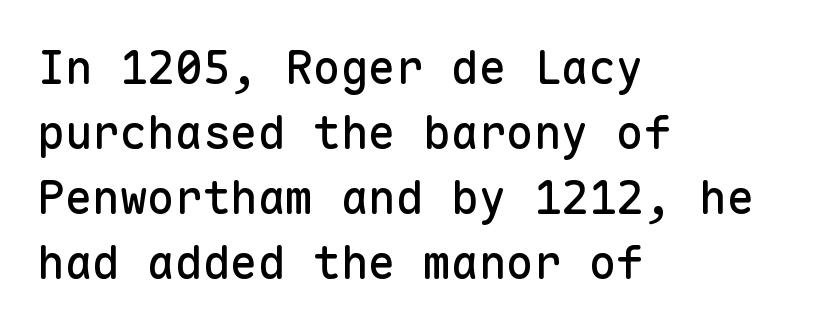
The designer left line spacing at the default. The glyphs in this specimen are sans serif. Typeset ragged right — the left edge is the straight one. Each letter, wide or thin by design, is forced into the same width here. The lettering stays uniformly vertical, giving the passage a roman look. Caption: standard tracking, unaltered.
